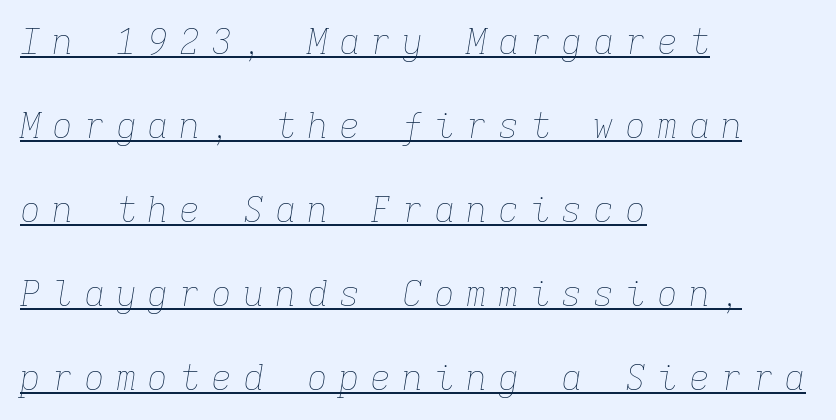
{"italic": "yes", "lean": "right", "slant_degrees": 9, "bold": "no", "weight": "thin", "width": "normal", "stroke_contrast": "low", "x_height": "medium", "monospaced": "yes", "underline": "yes", "align": "left", "line_spacing": "loose", "line_spacing_ratio": 2.4, "letter_spacing": "wide", "letter_spacing_em": 0.31, "glyph_px": 35}
